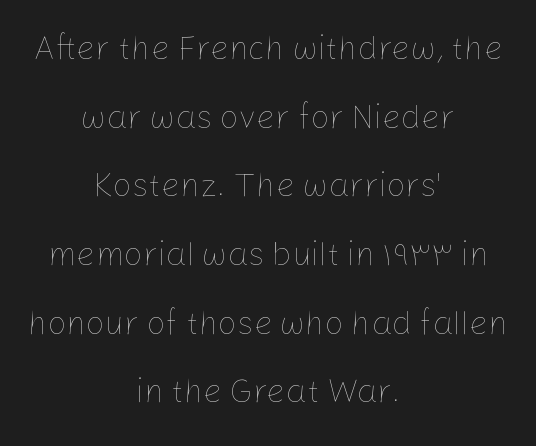
Q: Is the text bold? A: No.
Q: Is the text italic (slanted)? A: No, it is upright.
Q: Is the text underlined? A: No.
Q: How is the paragraph aligned? A: Centered.
Q: Is the spacing between letters normal or unusually wide? A: Normal.
Q: Is the spacing between lines tight, normal or loose? A: Loose.
Q: Width (condensed, normal, or wide)? A: Normal.
Q: Stroke contrast? A: Low.
Q: x-height? A: Medium.
Q: Monospaced? A: No.
